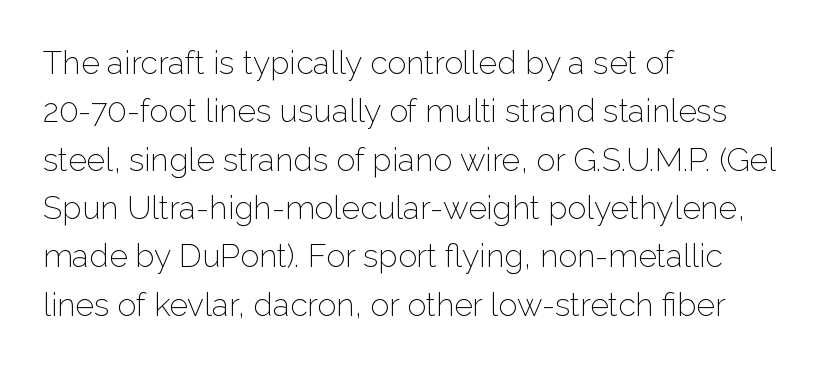
Caption: standard tracking, unaltered. When letters stand straight like this, we call the style roman or upright. The lines sit at an ordinary, default distance from one another. The glyphs in this specimen are sans serif. Check the space under the baseline: it is left empty.
